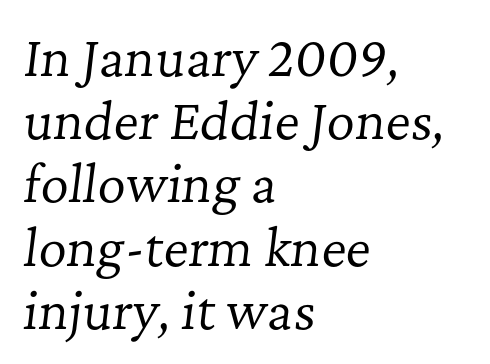
Q: Is the text bold? A: No.
Q: Is the text italic (slanted)? A: Yes, it leans right by about 7 degrees.
Q: Is the typeface a serif or a sans-serif typeface? A: Serif.
Q: Is the text underlined? A: No.
Q: How is the paragraph aligned? A: Left-aligned.
Q: Is the spacing between letters normal or unusually wide? A: Normal.
Q: Is the spacing between lines tight, normal or loose? A: Normal.
Q: Width (condensed, normal, or wide)? A: Normal.
Q: Stroke contrast? A: Low.
Q: x-height? A: Medium.
Q: Monospaced? A: No.
